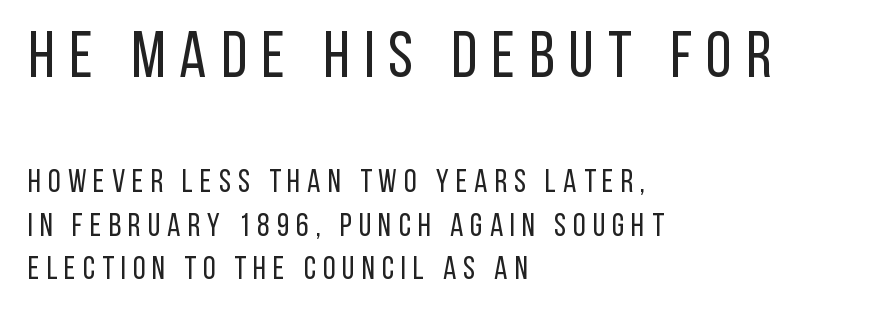
The image shows 65 px regular-weight, condensed sans-serif type, upright; set left-aligned, normal line spacing (1.36x), unusually wide letter spacing (+0.22 em), not underlined; the first (top) block is 2.03x larger; low stroke contrast and a large x-height.
